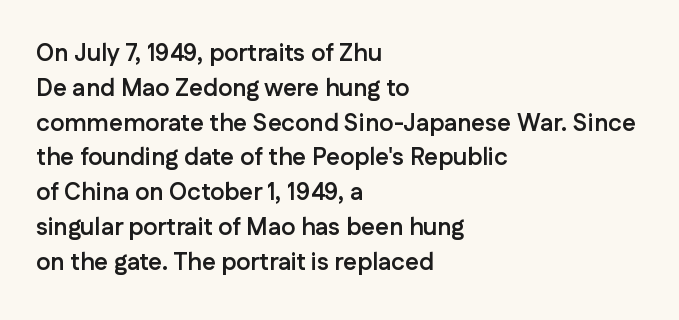
The image shows 24 px bold type, upright; set left-aligned, normal line spacing (1.45x), normal letter spacing, not underlined.
